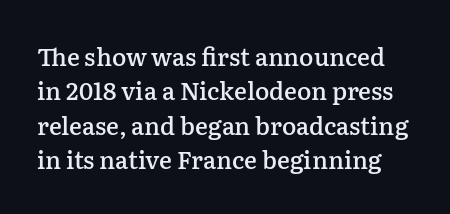
{"italic": "no", "bold": "semi", "underline": "no", "line_spacing": "normal", "line_spacing_ratio": 1.43, "letter_spacing": "normal", "letter_spacing_em": 0.0, "glyph_px": 24}
